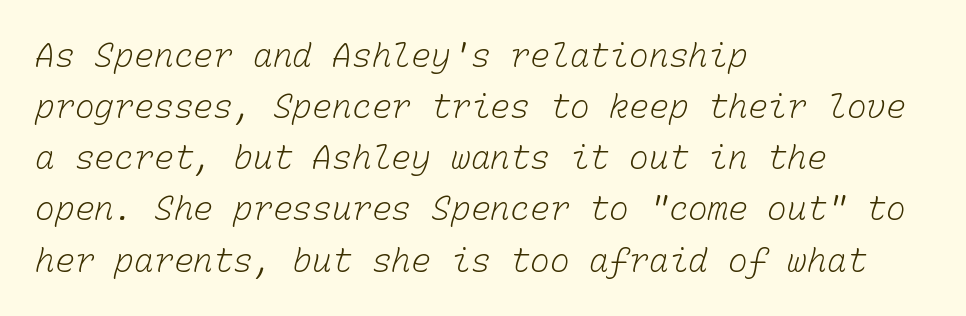
Rows of type keep a routine distance in the vertical direction. These lines are set flush left with a ragged right edge. Unmarked baselines from the first word to the last. No chunkiness to these letters — they're not bold. This sample uses plain, unmodified letter spacing. Is this a fixed-width face? Yes — each glyph sits in an identical cell.
